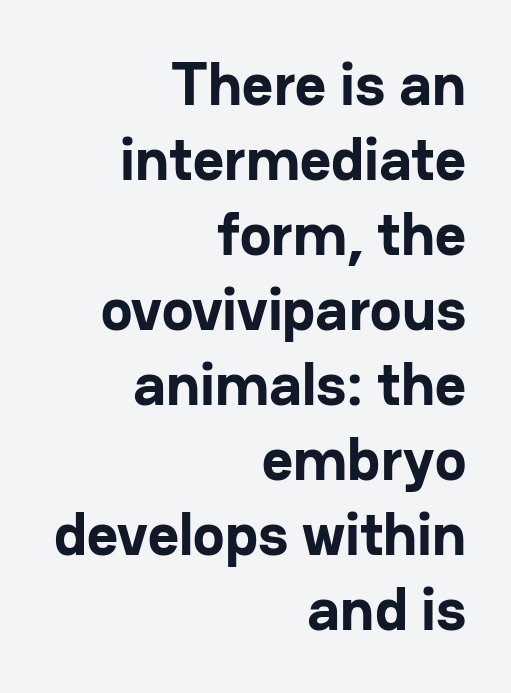
The image shows 60 px bold sans-serif type, upright; set right-aligned, normal line spacing (1.25x), normal letter spacing, not underlined; low stroke contrast and a medium x-height.
